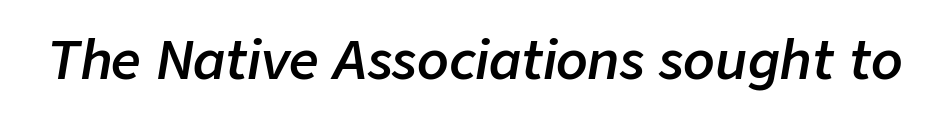
This rendering features lettering with no underline. Looking at the ascenders, they clearly lean. Is this a fixed-width face? No — the glyphs have proportional, varying widths. Default kerning and tracking; the words read as compact shapes. Look at the stroke-to-counter ratio: somewhat heavy, a semibold.
